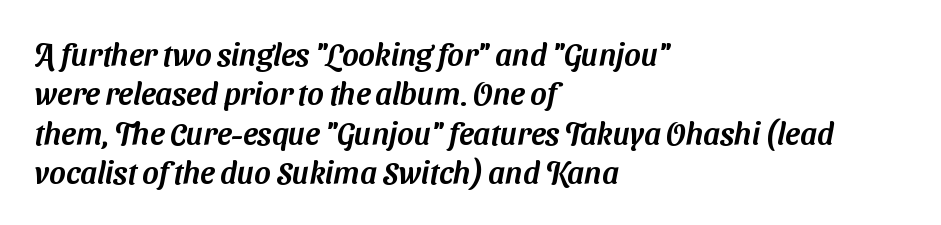
The image shows 31 px sans-serif type; set left-aligned, normal line spacing (1.27x), normal letter spacing, not underlined; medium stroke contrast and a medium x-height.
